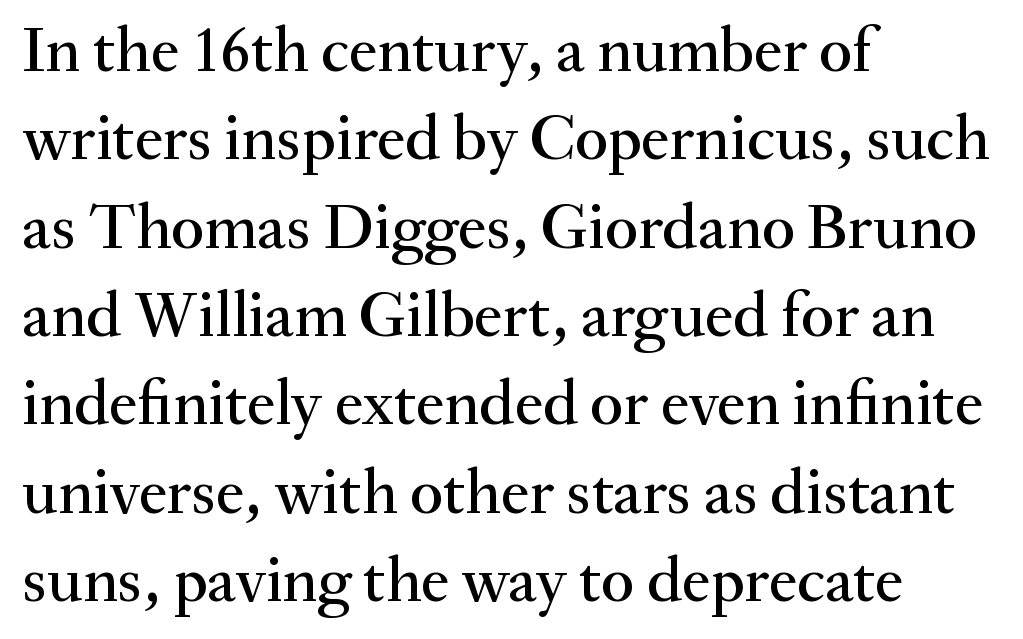
The image shows 64 px serif type, upright; set left-aligned, normal line spacing (1.38x), normal letter spacing, not underlined; medium stroke contrast and a small x-height.
